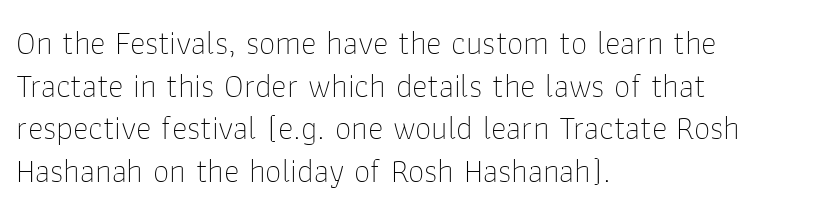
{"serif": "no", "italic": "no", "bold": "no", "weight": "thin", "width": "normal", "stroke_contrast": "low", "x_height": "medium", "monospaced": "no", "underline": "no", "align": "left", "line_spacing": "normal", "line_spacing_ratio": 1.29, "letter_spacing": "normal", "letter_spacing_em": 0.0, "glyph_px": 33}
